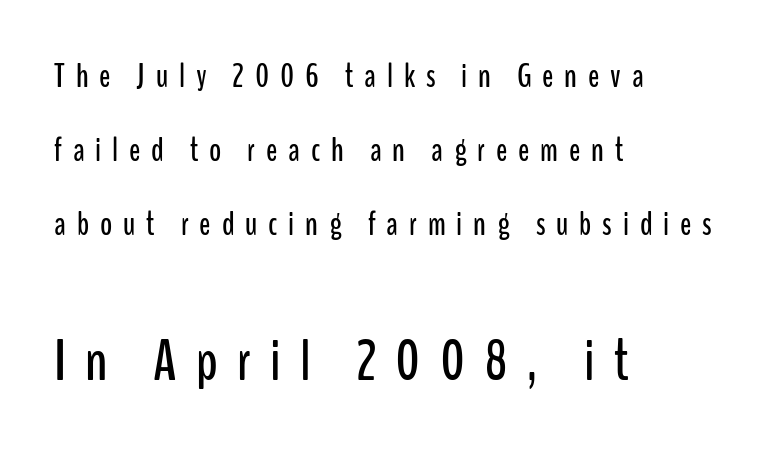
Successive baselines arrive slowly, with a big drop between each. The gaps between neighbouring characters are conspicuously large. Descender tails drop into unmarked territory. Grotesque or geometric, the face here clearly has no serifs. Do the characters align in a grid? No, the font is proportional.
